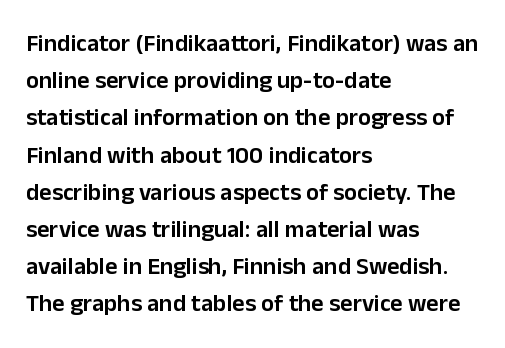
The image shows 24 px text type, upright; set left-aligned, normal line spacing (1.55x), normal letter spacing, not underlined.
